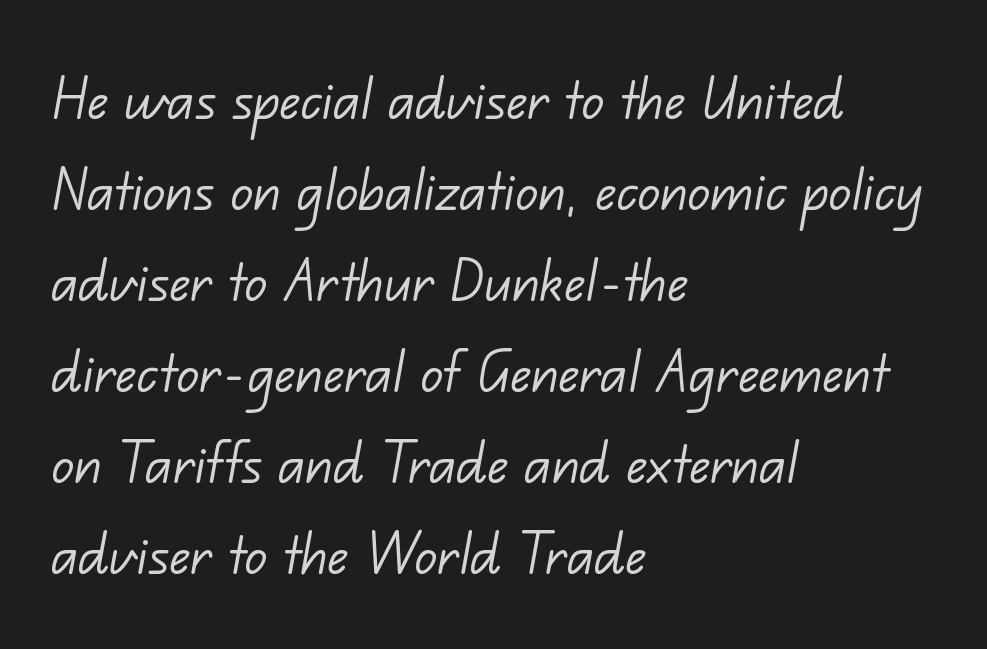
The image shows 69 px light sans-serif type; set left-aligned, normal line spacing (1.32x), normal letter spacing, not underlined; low stroke contrast and a small x-height.
